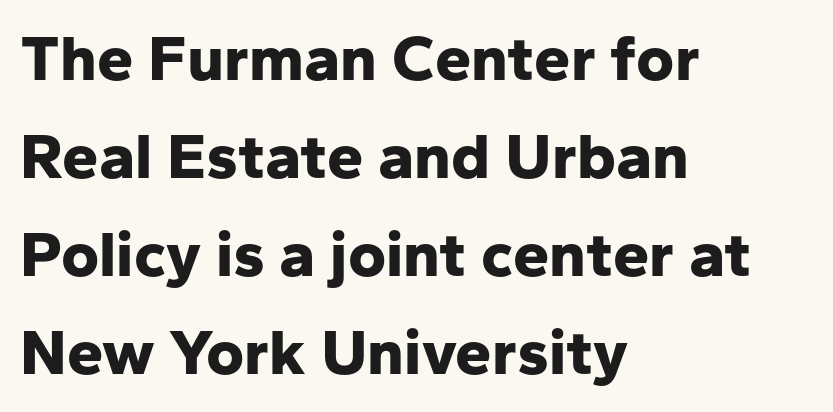
The image shows 65 px bold sans-serif type, upright; set left-aligned, normal line spacing (1.51x), normal letter spacing, not underlined; low stroke contrast and a medium x-height.
